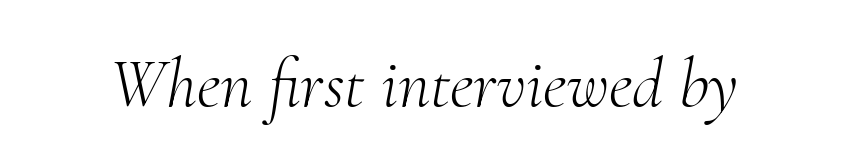
The letters look calm and open, with moderate or lighter stems. This sample uses a serif face. The passage shown is typed in a proportional face where columns would drift. The gaps between neighbouring characters are ordinary and unremarkable. Quick note: italic.
